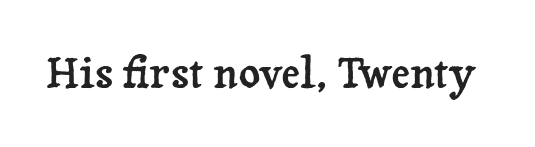
The image shows 42 px serif type, upright; set normal letter spacing, not underlined; low stroke contrast and a medium x-height.
